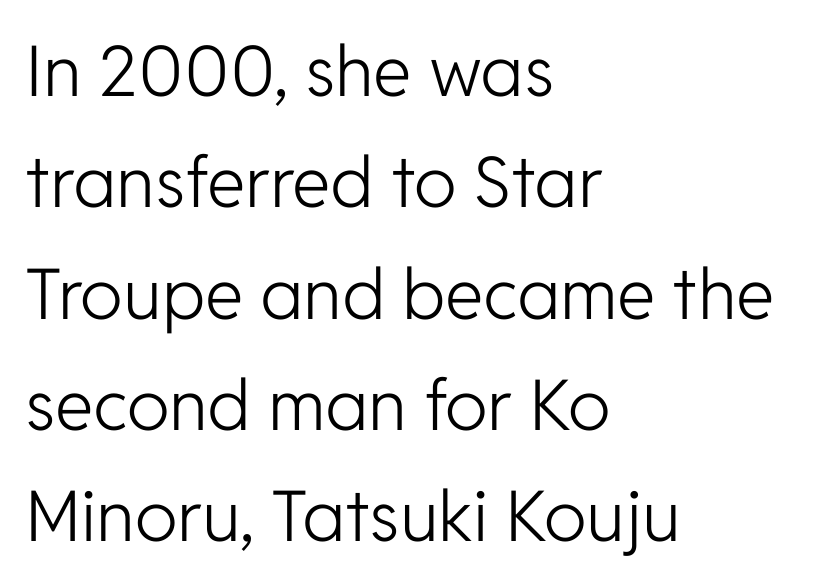
{"serif": "no", "italic": "no", "bold": "no", "weight": "light", "width": "normal", "stroke_contrast": "low", "x_height": "medium", "monospaced": "no", "underline": "no", "align": "left", "line_spacing": "normal", "line_spacing_ratio": 1.59, "letter_spacing": "normal", "letter_spacing_em": 0.0, "glyph_px": 70}
